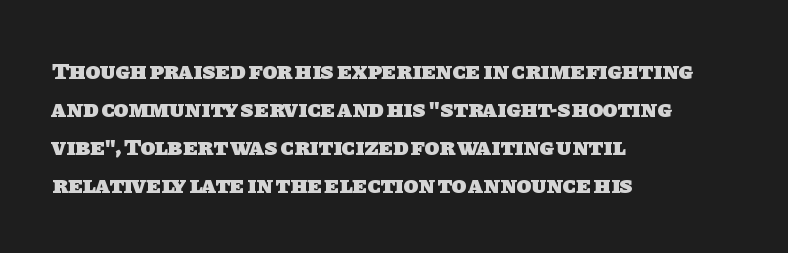
Honestly, there is no underline to notice here at all. Thick stems and heavy bowls — unmistakably bold. Line starts are locked; line ends wander. Leading: standard. There is no visible air inserted between adjacent glyphs.
